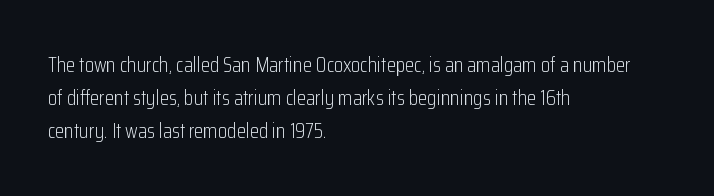
The image shows 21 px text type, upright; set left-aligned, normal line spacing (1.57x), normal letter spacing, not underlined.
